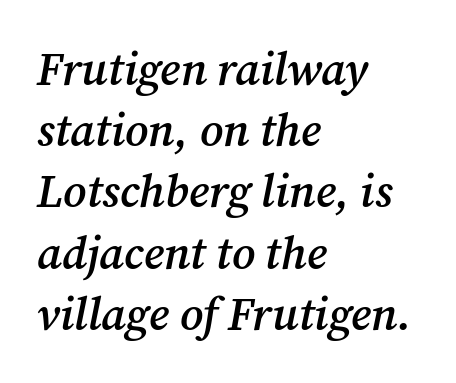
The rendering keeps characters at their native spacing. I'd call this a serif setting — the letters wear small feet. The passage is arranged the way most books set body copy — flush left. Beneath every word, the page is bare.
